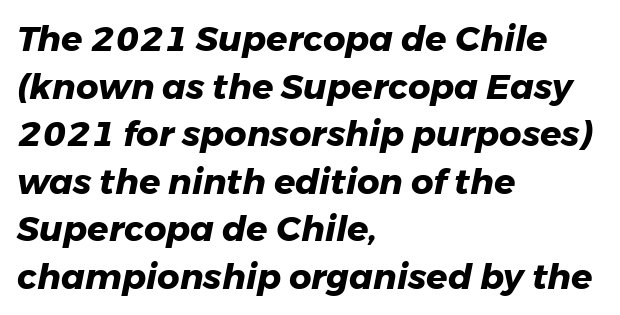
{"italic": "yes", "lean": "right", "slant_degrees": 11, "bold": "yes", "weight": "heavy", "width": "normal", "stroke_contrast": "low", "x_height": "medium", "monospaced": "no", "underline": "no", "align": "left", "line_spacing": "normal", "line_spacing_ratio": 1.36, "letter_spacing": "normal", "letter_spacing_em": 0.0, "glyph_px": 35}
